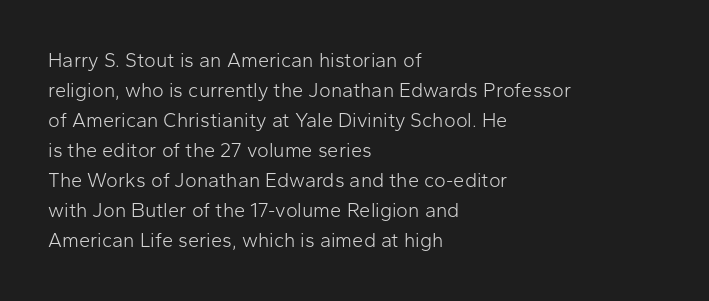
Q: Is the text bold? A: No.
Q: Is the text italic (slanted)? A: No, it is upright.
Q: Is the text underlined? A: No.
Q: How is the paragraph aligned? A: Left-aligned.
Q: Is the spacing between letters normal or unusually wide? A: Normal.
Q: Is the spacing between lines tight, normal or loose? A: Normal.
